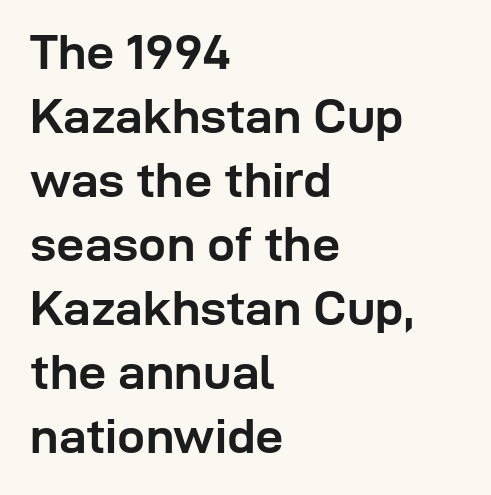
The letters carry no serifs — their stems end cleanly without finishing strokes. Spacing verdict: proportional, widths tailored to each character. Letter spacing: default. The glyphs are unaccompanied by any horizontal stroke below them. Quick note: not italic, upright. In terms of weight, the rendering is a true, heavy bold.
